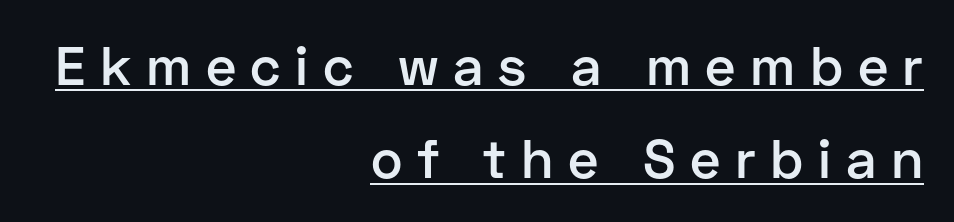
The image shows 54 px semibold sans-serif type, upright; set right-aligned, line spacing 1.73x, unusually wide letter spacing (+0.27 em), underlined; low stroke contrast and a medium x-height.
